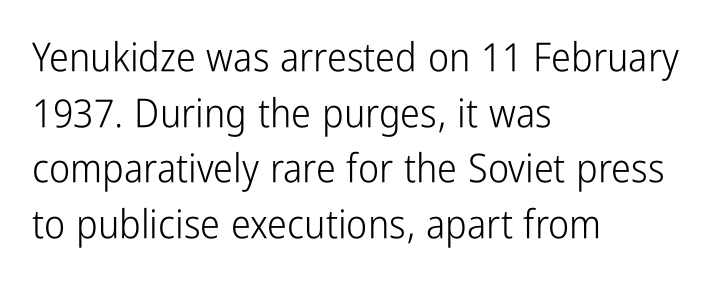
Students, note that the glyphs here touch the page at normal intervals. The paragraph shown leans on its left margin. Type style note: lacks serifs. You can tell it's not italic because the verticals are truly vertical. Nothing heavy about these letters — not bold at all. These lines sit exactly where default settings would place them.
